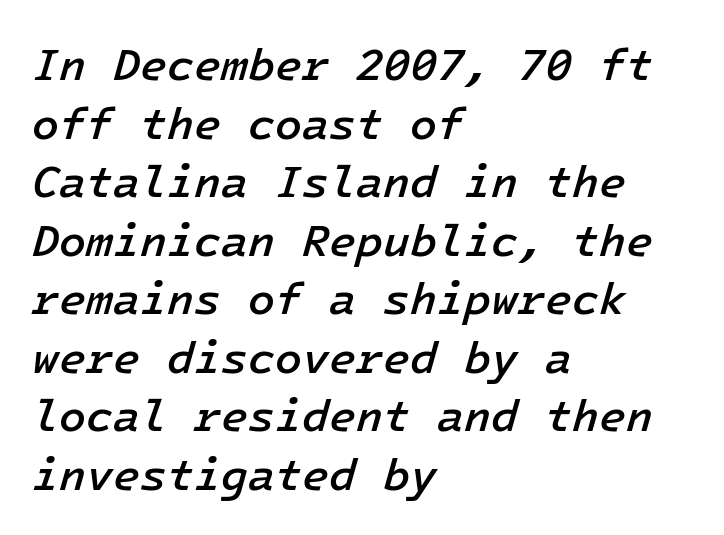
Q: Is the text bold? A: Semi-bold.
Q: Is the text italic (slanted)? A: Yes, it leans right by about 16 degrees.
Q: Is the text underlined? A: No.
Q: How is the paragraph aligned? A: Left-aligned.
Q: Is the spacing between letters normal or unusually wide? A: Normal.
Q: Is the spacing between lines tight, normal or loose? A: Normal.
Q: Width (condensed, normal, or wide)? A: Normal.
Q: Stroke contrast? A: Low.
Q: x-height? A: Medium.
